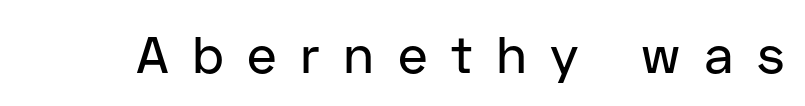
The image shows 52 px sans-serif type, upright; set unusually wide letter spacing (+0.45 em), not underlined; low stroke contrast and a medium x-height.
